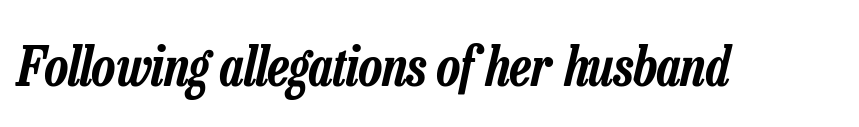
The image shows 54 px condensed type, italic (leaning right); set normal letter spacing, not underlined; low stroke contrast and a medium x-height.
